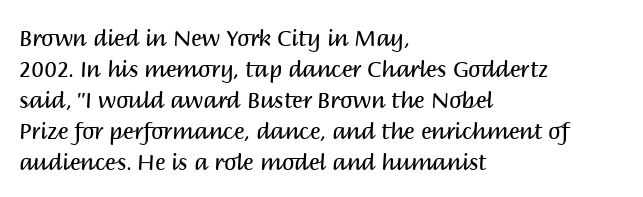
The image shows 22 px text type; set left-aligned, normal line spacing (1.41x), normal letter spacing, not underlined.
